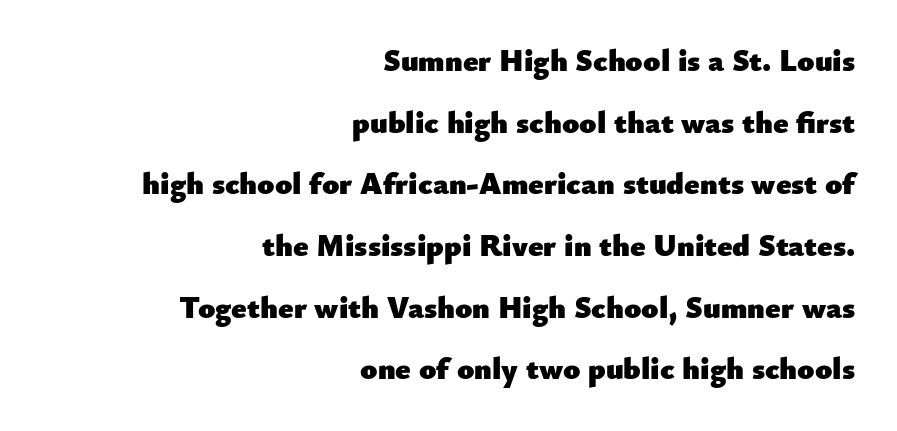
The lettering holds an erect, upright posture throughout. If you measured baseline to baseline, you'd find a long distance. Check under the words: just untouched page. You could not count columns in this text — the font is proportionally spaced.
